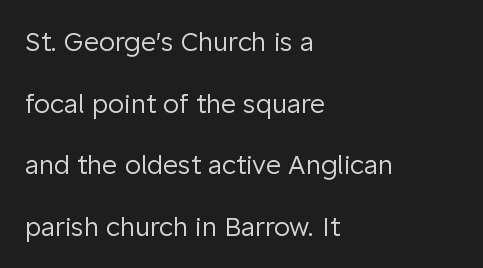
The image shows 26 px text type, upright; set left-aligned, loose line spacing (2.37x), normal letter spacing, not underlined.
